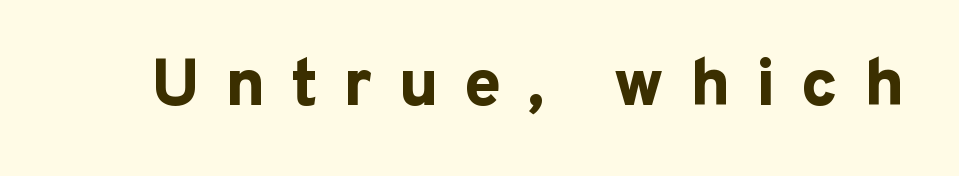
Do the characters align in a grid? No, the font is proportional. The letters stand straight up with perfectly vertical stems. Descenders hang freely into open space. Between one letter and the next there's a generous, obvious gap. Each letter's strokes conclude bluntly, with no projecting serifs.
